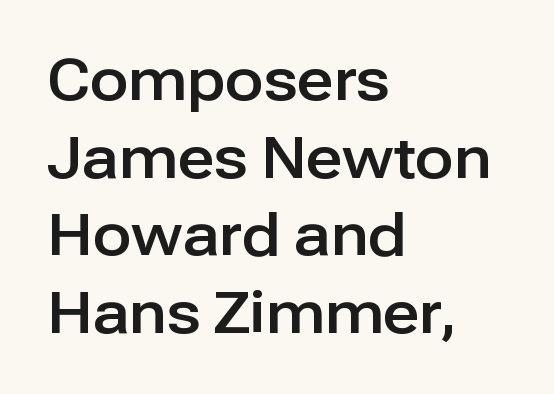
{"serif": "no", "italic": "no", "width": "normal", "stroke_contrast": "low", "x_height": "medium", "monospaced": "no", "underline": "no", "align": "left", "line_spacing": "normal", "line_spacing_ratio": 1.36, "letter_spacing": "normal", "letter_spacing_em": 0.0, "glyph_px": 57}
